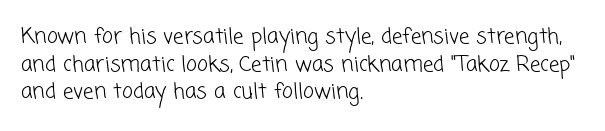
The image shows 21 px text type; set left-aligned, normal line spacing (1.31x), normal letter spacing, not underlined.
